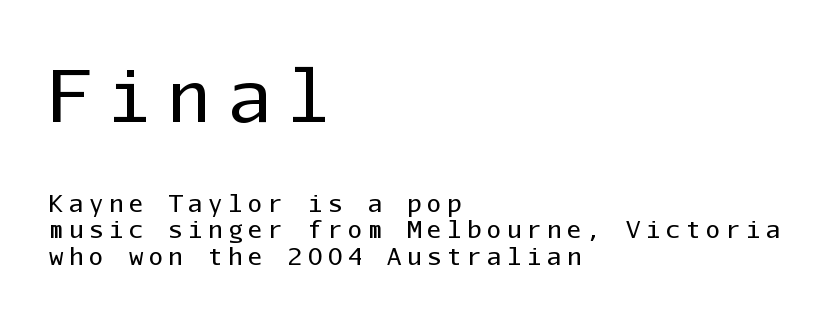
{"serif": "no", "italic": "no", "bold": "no", "weight": "regular", "width": "normal", "stroke_contrast": "low", "x_height": "medium", "monospaced": "yes", "underline": "no", "align": "left", "line_spacing": "tight", "line_spacing_ratio": 1.11, "letter_spacing": "wide", "letter_spacing_em": 0.23, "larger_block": "first", "size_ratio": 3.0, "glyph_px": 72}
